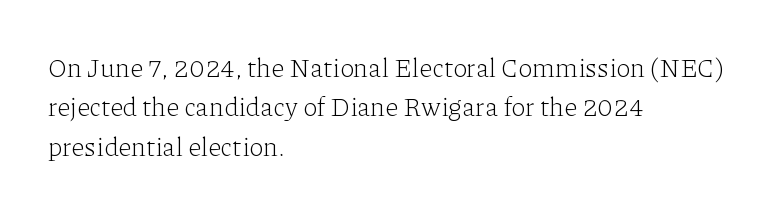
Q: Is the text bold? A: No.
Q: Is the text italic (slanted)? A: No, it is upright.
Q: Is the text underlined? A: No.
Q: How is the paragraph aligned? A: Left-aligned.
Q: Is the spacing between letters normal or unusually wide? A: Normal.
Q: Is the spacing between lines tight, normal or loose? A: Normal.
